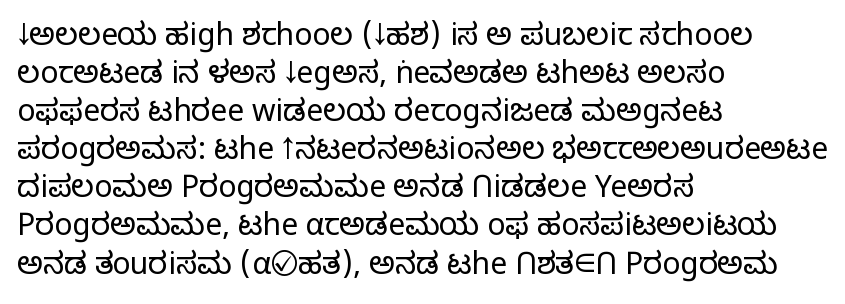
The image shows 30 px light sans-serif type, upright; set left-aligned, normal line spacing (1.27x), normal letter spacing, not underlined; low stroke contrast and a medium x-height.
